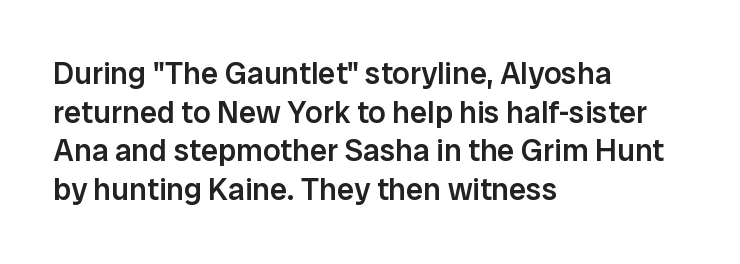
{"serif": "no", "italic": "no", "bold": "semi", "weight": "semibold", "width": "normal", "stroke_contrast": "low", "x_height": "medium", "monospaced": "no", "underline": "no", "align": "left", "line_spacing": "normal", "line_spacing_ratio": 1.25, "letter_spacing": "normal", "letter_spacing_em": 0.0, "glyph_px": 31}
